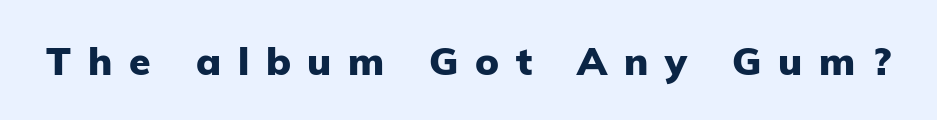
A roman cut, with each character standing at attention. The area under the type is left untouched. Serif or sans? Sans — the stroke terminals are bare. The strokes are fattened all the way to bold.
